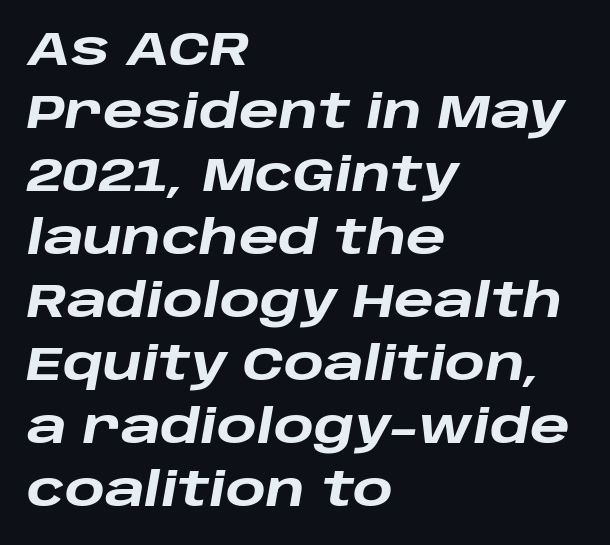
The image shows 47 px heavy, wide type, italic (leaning right); set left-aligned, normal line spacing (1.34x), normal letter spacing, not underlined; low stroke contrast and a large x-height.
